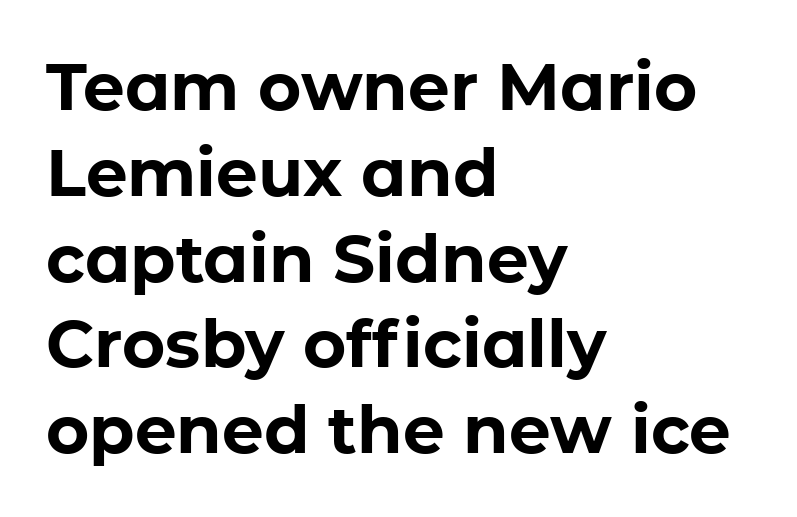
Look at the stroke-to-counter ratio: heavy, a bold. Casual observation: everything's shoved over to the left. Underlining? Definitely not there. This sample has the flowing, uneven cadence of proportional lettering. The rows are spaced the way most documents space them. Look at the tracking — it's just the regular setting, nothing added.
